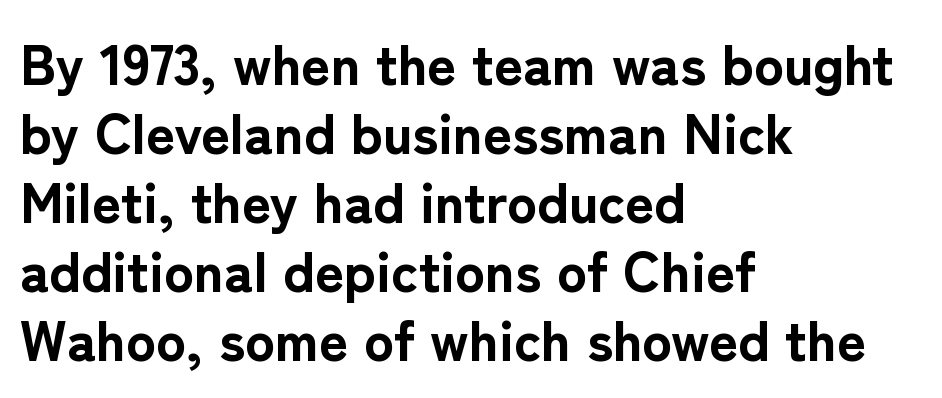
{"serif": "no", "italic": "no", "bold": "yes", "weight": "bold", "width": "normal", "stroke_contrast": "low", "x_height": "medium", "monospaced": "no", "underline": "no", "align": "left", "line_spacing_ratio": 1.23, "letter_spacing": "normal", "letter_spacing_em": 0.0, "glyph_px": 56}
